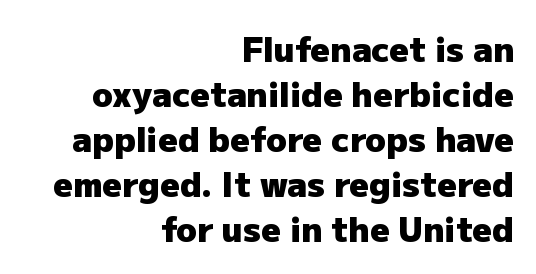
Nothing unusual about the tracking: characters are spaced as the font intends. Where is the straight margin? On the right. Serif or sans? Sans — the stroke terminals are bare. This is roman type, the default non-slanted kind. Strokes here are thick enough to call this a true bold. The rendering uses a moderate line-height, typical for paragraphs.
